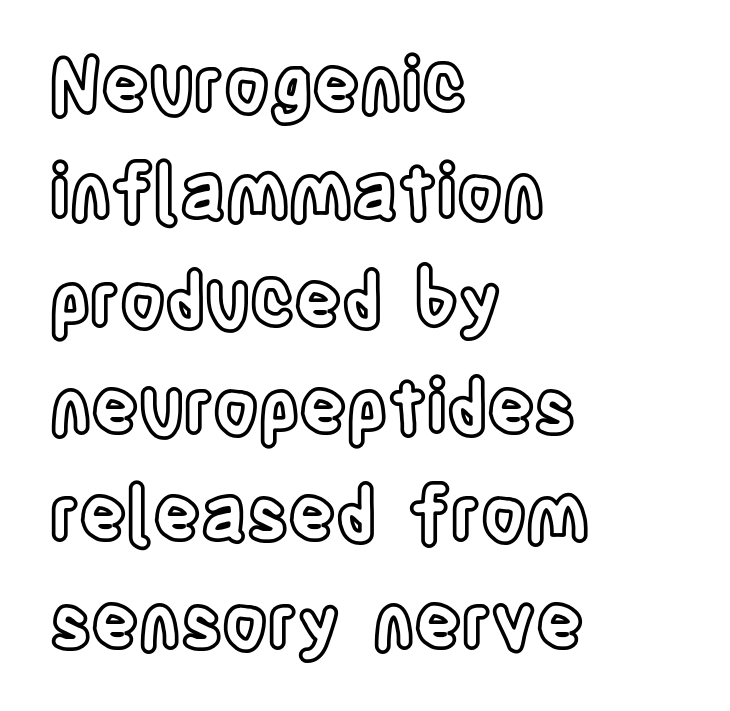
There is no visible air inserted between adjacent glyphs. This sample has the flowing, uneven cadence of proportional lettering. In terms of posture, this sample is upright. Compared with typical paragraphs, the rows here are spaced about the same. The area under the type is left untouched. The rendering anchors every line to the left-hand side.
